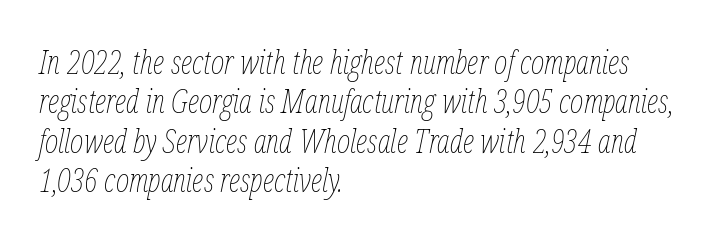
Q: Is the text bold? A: No.
Q: Is the text italic (slanted)? A: Yes, it leans right by about 12 degrees.
Q: Is the text underlined? A: No.
Q: How is the paragraph aligned? A: Left-aligned.
Q: Is the spacing between letters normal or unusually wide? A: Normal.
Q: Width (condensed, normal, or wide)? A: Condensed.
Q: Stroke contrast? A: Low.
Q: x-height? A: Medium.
Q: Monospaced? A: No.
